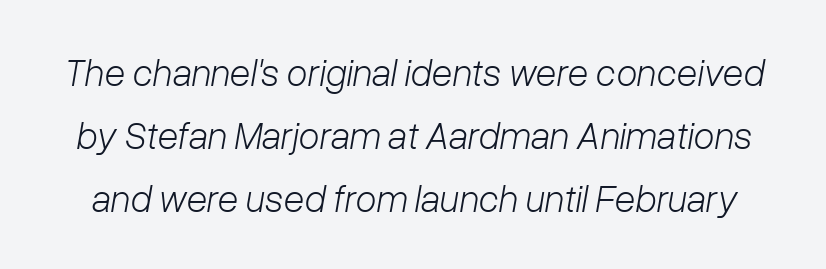
{"italic": "yes", "lean": "right", "slant_degrees": 10, "bold": "no", "weight": "light", "width": "normal", "stroke_contrast": "low", "x_height": "medium", "monospaced": "no", "underline": "no", "line_spacing": "normal", "line_spacing_ratio": 1.66, "letter_spacing": "normal", "letter_spacing_em": 0.0, "glyph_px": 38}
